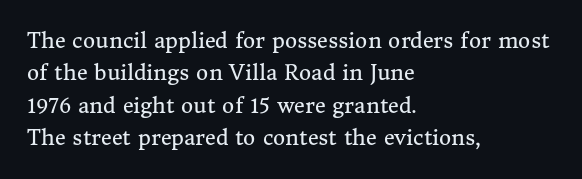
{"italic": "no", "bold": "no", "underline": "no", "align": "left", "line_spacing": "normal", "line_spacing_ratio": 1.54, "letter_spacing": "normal", "letter_spacing_em": 0.0, "glyph_px": 21}
